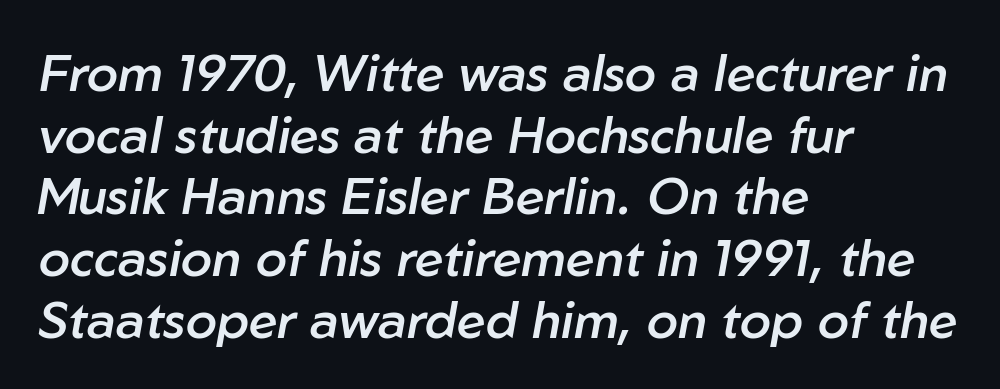
{"italic": "yes", "lean": "right", "slant_degrees": 10, "bold": "semi", "weight": "semibold", "width": "normal", "stroke_contrast": "low", "x_height": "medium", "monospaced": "no", "underline": "no", "align": "left", "line_spacing_ratio": 1.21, "letter_spacing": "normal", "letter_spacing_em": 0.0, "glyph_px": 51}
